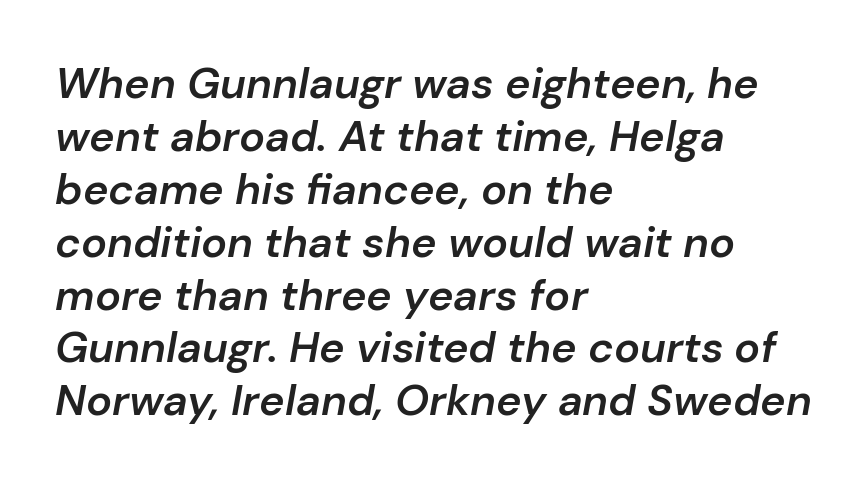
It's the slanting kind of type. This rendering features lettering with no underline. Notice how the passage keeps a crisp vertical edge on the left only. Character widths vary here, with narrow letters taking less room than wide ones. Honestly, the letter spacing is just normal — you wouldn't notice it.
